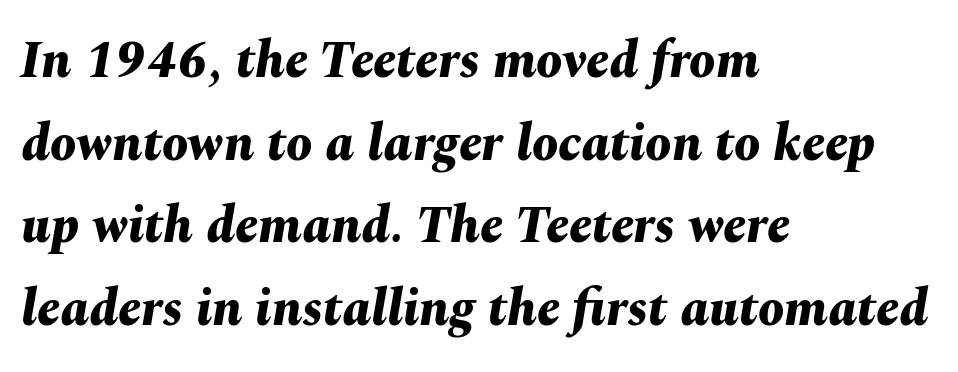
Q: Is the text bold? A: Yes.
Q: Is the text italic (slanted)? A: Yes, it leans right by about 10 degrees.
Q: Is the text underlined? A: No.
Q: How is the paragraph aligned? A: Left-aligned.
Q: Is the spacing between letters normal or unusually wide? A: Normal.
Q: Is the spacing between lines tight, normal or loose? A: Normal.
Q: Width (condensed, normal, or wide)? A: Normal.
Q: Stroke contrast? A: Medium.
Q: x-height? A: Medium.
Q: Monospaced? A: No.
